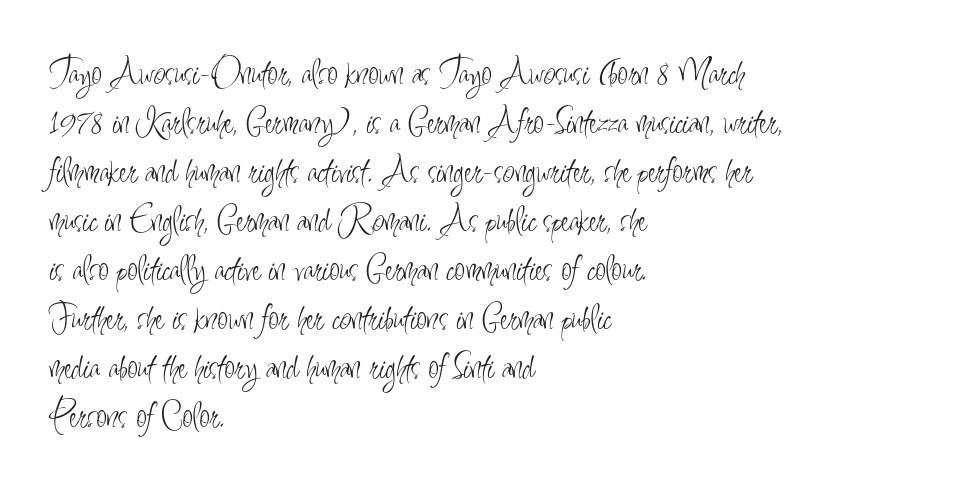
The horizontal fit of the characters is conventional and even. One-word summary of the alignment: left. A typesetter would call this proportional, since set widths differ per character. The foot of each line stays bare and open.
